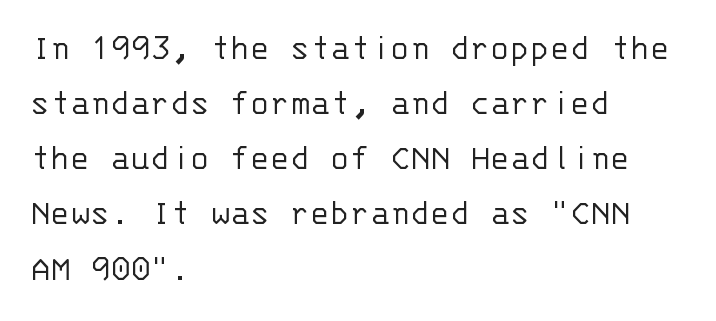
{"serif": "no", "italic": "no", "bold": "no", "weight": "light", "width": "normal", "stroke_contrast": "low", "x_height": "large", "monospaced": "yes", "underline": "no", "align": "left", "line_spacing": "normal", "line_spacing_ratio": 1.49, "letter_spacing": "normal", "letter_spacing_em": 0.0, "glyph_px": 37}
